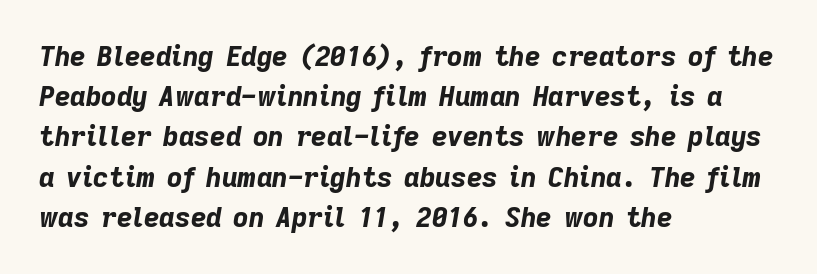
Q: Is the text bold? A: Yes.
Q: Is the text italic (slanted)? A: Yes, it leans right by about 9 degrees.
Q: Is the text underlined? A: No.
Q: How is the paragraph aligned? A: Left-aligned.
Q: Is the spacing between letters normal or unusually wide? A: Normal.
Q: Is the spacing between lines tight, normal or loose? A: Normal.
